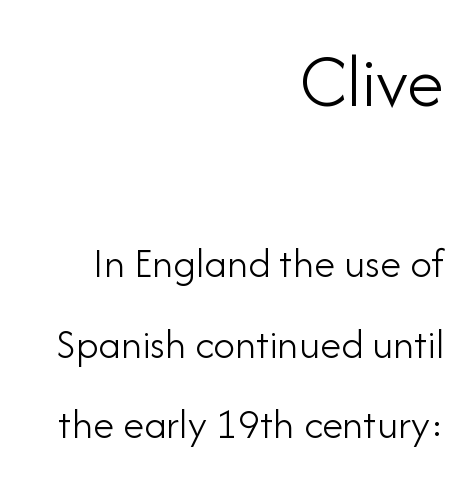
{"serif": "no", "italic": "no", "bold": "no", "weight": "light", "width": "normal", "stroke_contrast": "low", "x_height": "small", "monospaced": "no", "underline": "no", "align": "right", "line_spacing_ratio": 1.88, "letter_spacing": "normal", "letter_spacing_em": 0.0, "larger_block": "first", "size_ratio": 1.77, "glyph_px": 76}
